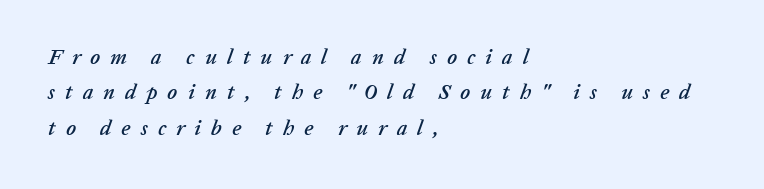
The image shows 21 px text type, italic (leaning right); set left-aligned, normal line spacing (1.68x), unusually wide letter spacing (+0.48 em), not underlined.
